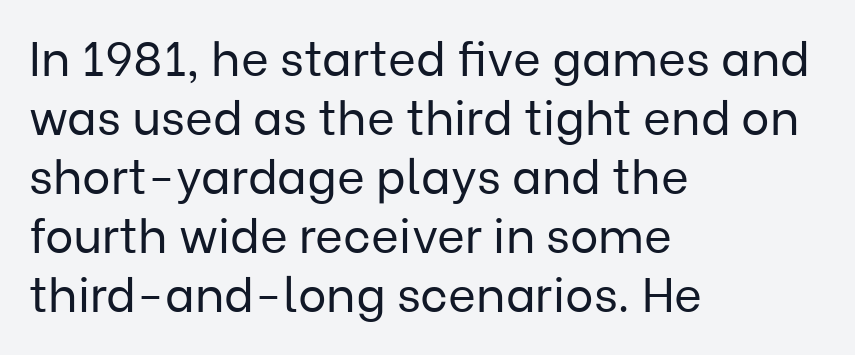
Every row of glyphs begins at an identical x-position on the left. The glyphs are unaccompanied by any horizontal stroke below them. Nope, no serifs anywhere on these letters. This sample has the flowing, uneven cadence of proportional lettering.
